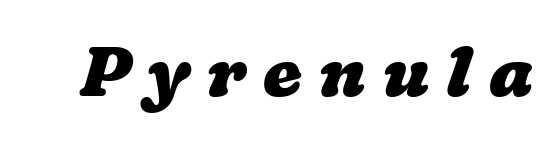
The image shows 70 px heavy, wide type; set unusually wide letter spacing (+0.24 em), not underlined; low stroke contrast and a medium x-height.
